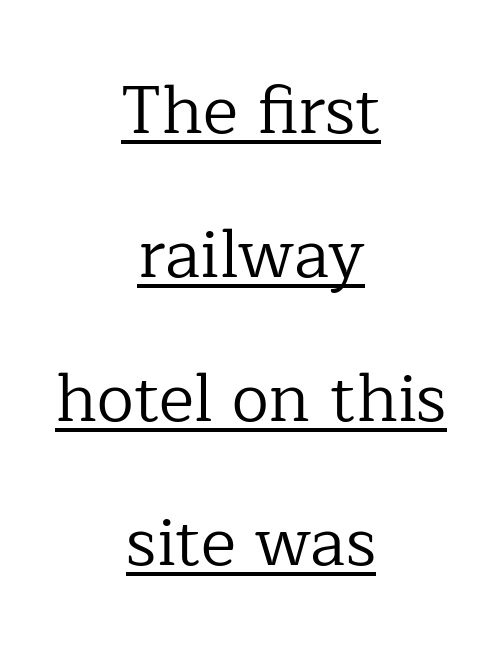
{"serif": "yes", "italic": "no", "bold": "no", "weight": "regular", "width": "normal", "stroke_contrast": "low", "x_height": "medium", "monospaced": "no", "underline": "yes", "align": "center", "line_spacing": "loose", "line_spacing_ratio": 2.15, "letter_spacing": "normal", "letter_spacing_em": 0.0, "glyph_px": 67}
